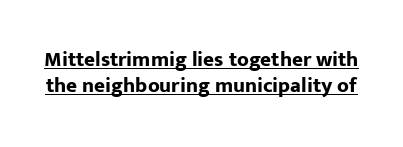
You can tell it's not italic because the verticals are truly vertical. The block of text has a typical density, with ordinary space between rows. A baseline rule has been typeset under these characters. The strokes are fattened all the way to bold.
